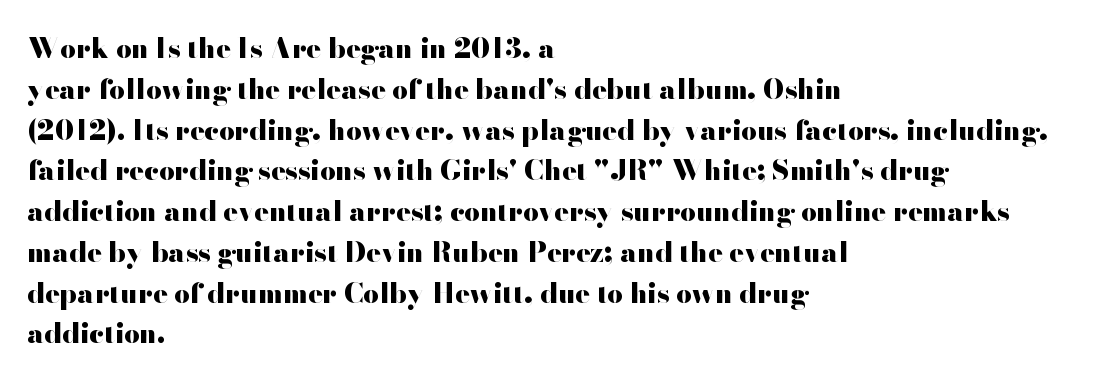
{"italic": "no", "bold": "yes", "underline": "no", "align": "left", "line_spacing": "normal", "line_spacing_ratio": 1.51, "letter_spacing": "normal", "letter_spacing_em": 0.0, "glyph_px": 27}
